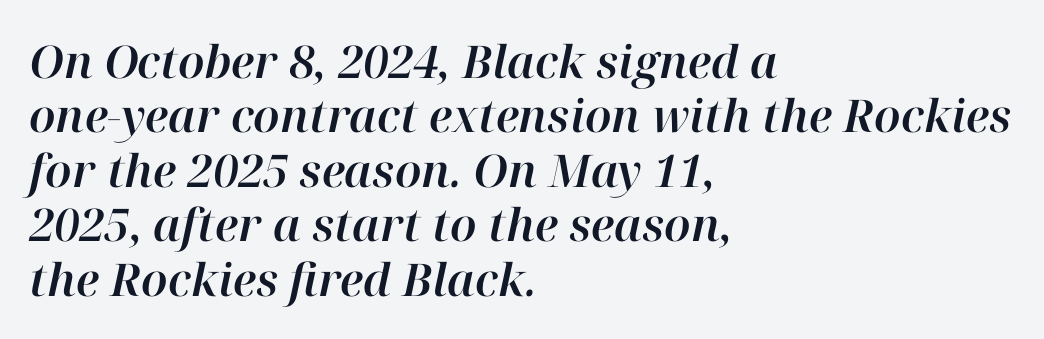
{"italic": "yes", "lean": "right", "slant_degrees": 12, "width": "normal", "stroke_contrast": "high", "x_height": "medium", "monospaced": "no", "underline": "no", "align": "left", "line_spacing_ratio": 1.21, "letter_spacing": "normal", "letter_spacing_em": 0.0, "glyph_px": 45}
